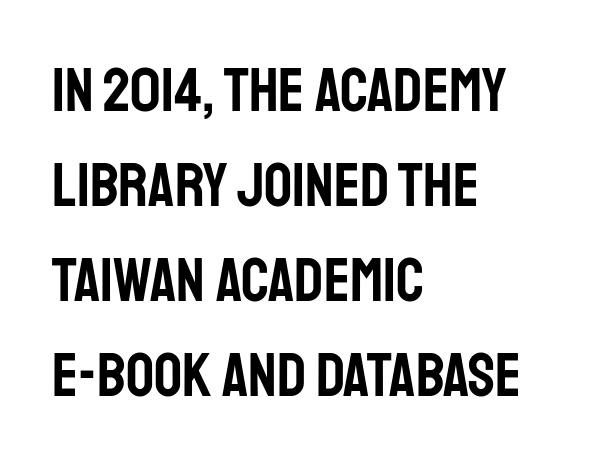
The passage shown is typed in a proportional face where columns would drift. How would I describe the line gaps? Plain and ordinary. Vertical strokes here are truly vertical. Does the type have serifs? No, each stem ends abruptly. Glance below the letters and you will spot only blank space.
